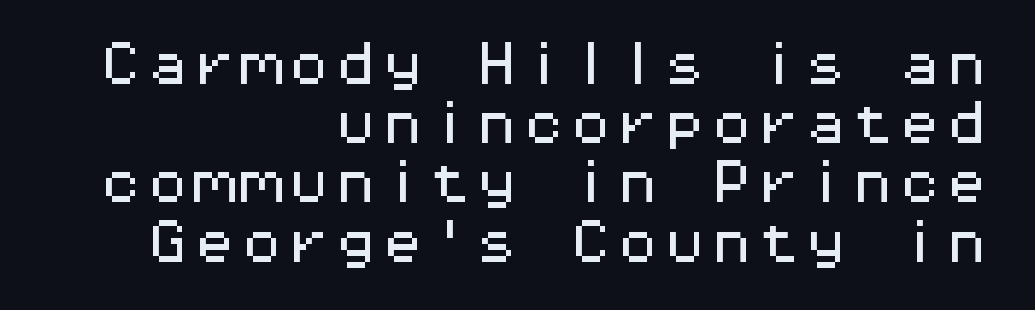
Honestly, there is no underline to notice here at all. Looks like terminal output: every glyph gets an equal slot. The letters stand upright; this is a roman face. Where is the straight margin? On the right.
